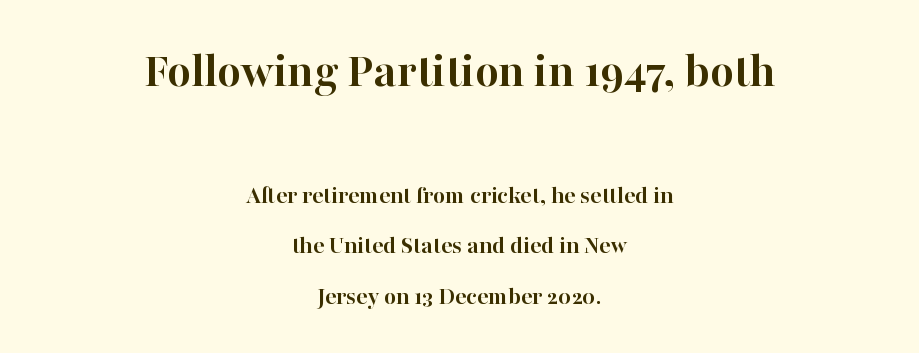
{"serif": "yes", "italic": "no", "bold": "yes", "weight": "semibold", "width": "normal", "stroke_contrast": "high", "x_height": "medium", "monospaced": "no", "underline": "no", "align": "center", "line_spacing": "loose", "line_spacing_ratio": 1.93, "letter_spacing": "normal", "letter_spacing_em": 0.0, "larger_block": "first", "size_ratio": 1.96, "glyph_px": 51}
